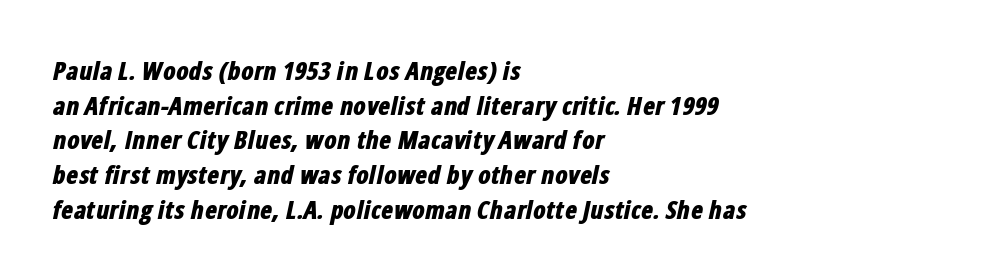
Q: Is the text bold? A: Yes.
Q: Is the text italic (slanted)? A: Yes, it leans right by about 12 degrees.
Q: Is the text underlined? A: No.
Q: How is the paragraph aligned? A: Left-aligned.
Q: Is the spacing between letters normal or unusually wide? A: Normal.
Q: Is the spacing between lines tight, normal or loose? A: Normal.
